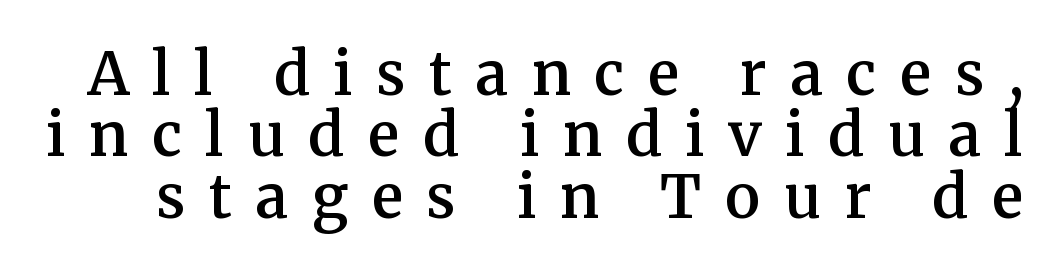
{"serif": "yes", "italic": "no", "bold": "semi", "weight": "semibold", "width": "normal", "stroke_contrast": "medium", "x_height": "medium", "monospaced": "no", "underline": "no", "line_spacing": "tight", "line_spacing_ratio": 1.04, "letter_spacing": "wide", "letter_spacing_em": 0.4, "glyph_px": 59}
